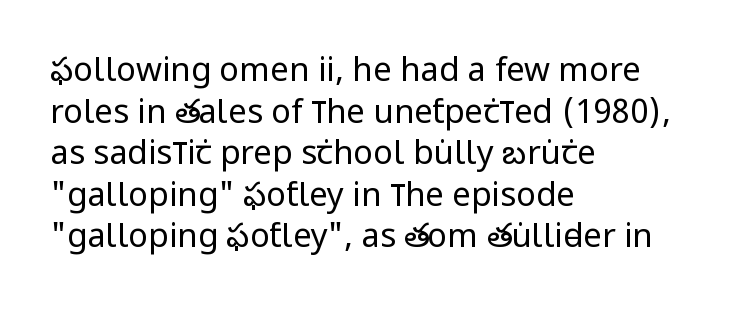
Q: Is the text bold? A: No.
Q: Is the text italic (slanted)? A: No, it is upright.
Q: Is the typeface a serif or a sans-serif typeface? A: Sans-serif.
Q: Is the text underlined? A: No.
Q: How is the paragraph aligned? A: Left-aligned.
Q: Is the spacing between letters normal or unusually wide? A: Normal.
Q: Is the spacing between lines tight, normal or loose? A: Normal.
Q: Width (condensed, normal, or wide)? A: Condensed.
Q: Stroke contrast? A: Low.
Q: x-height? A: Large.
Q: Monospaced? A: No.
